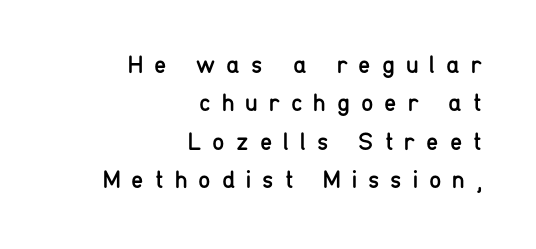
The image shows 25 px text type, upright; set right-aligned, normal line spacing (1.54x), unusually wide letter spacing (+0.44 em), not underlined.
